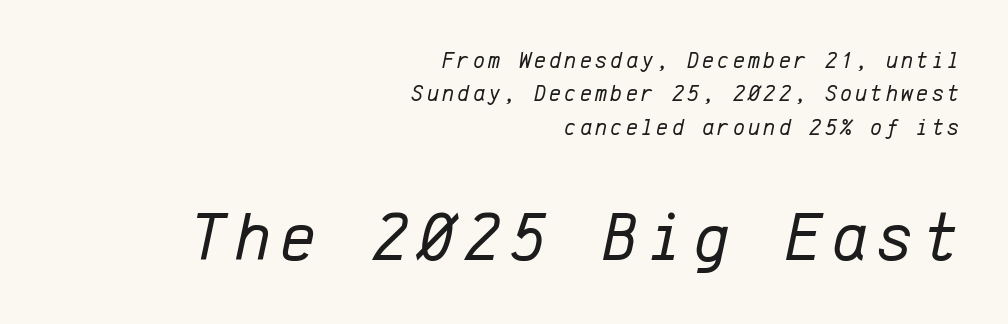
Do the characters align in a grid? Yes, the font is monospaced. If you drew a line through each stem, it would be angled. A quiet, ordinary-to-light weight characterises the typeface. Descender tails drop into unmarked territory. The block of text has a typical density, with ordinary space between rows.
